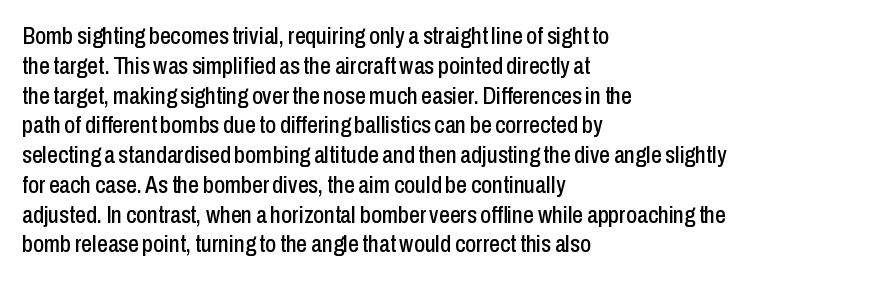
This sample uses an upright cut, with every glyph sitting square on the baseline. The space beneath each line is pristine and unruled. Short note: letters normally spaced. A classic flush-left, rag-right setting is used for this passage.
